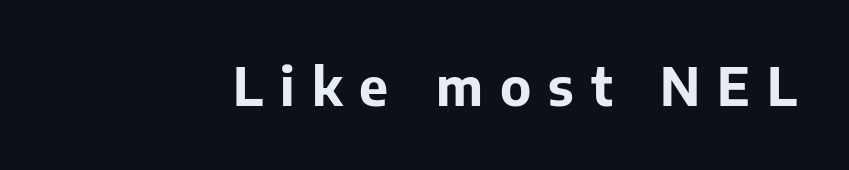
The image shows 52 px bold sans-serif type, upright; set unusually wide letter spacing (+0.33 em), not underlined; low stroke contrast and a medium x-height.
